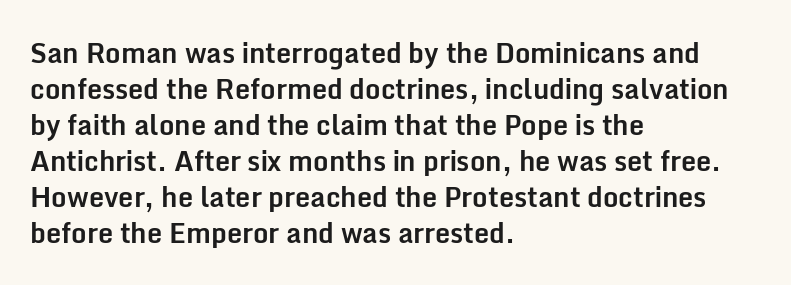
The image shows 27 px bold type, upright; set left-aligned, normal line spacing (1.33x), normal letter spacing, not underlined.
